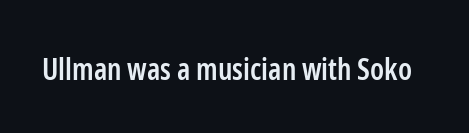
The image shows 30 px semibold, condensed sans-serif type, upright; set normal letter spacing, not underlined; low stroke contrast and a medium x-height.
